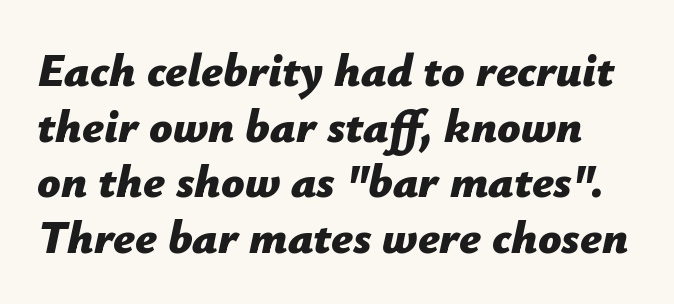
{"italic": "yes", "lean": "right", "slant_degrees": 12, "bold": "yes", "weight": "bold", "width": "normal", "stroke_contrast": "low", "x_height": "medium", "monospaced": "no", "underline": "no", "line_spacing_ratio": 1.21, "letter_spacing": "normal", "letter_spacing_em": 0.0, "glyph_px": 46}
